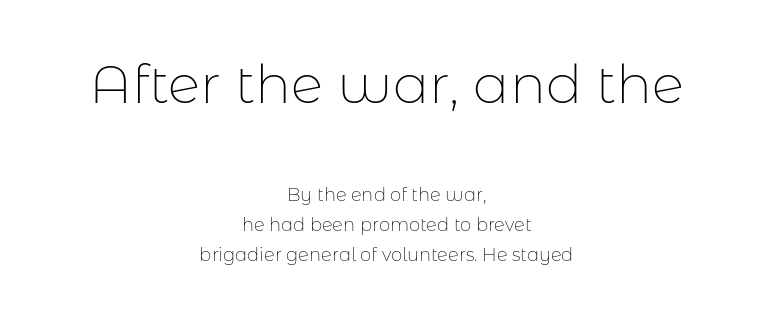
Neither beginnings nor endings align; midpoints do. Stroke mass is kept to a normal reading level or below. Is the letter spacing exaggerated? No — it looks like the ordinary default. In terms of leading, this rendering sits right in the middle. Looks like regular typesetting: each glyph gets only the width it needs. Is there any slant? The stems are plumb.
